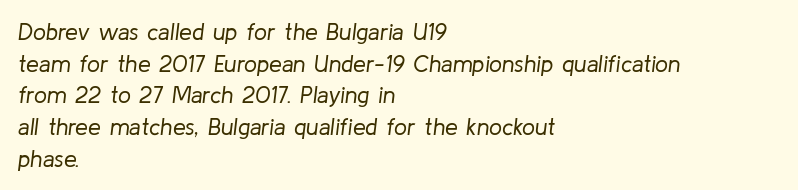
Where is the straight margin? On the left. What's the leading like? Ordinary, nothing unusual. The tracking reads as untouched default to a designer's eye. The foot of each line stays bare and open. Notice how the stems are inclined rather than vertical — that's the hallmark of italics.
